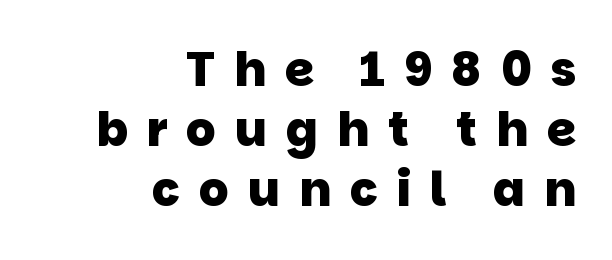
The image shows 47 px heavy sans-serif type; set right-aligned, normal line spacing (1.28x), unusually wide letter spacing (+0.4 em), not underlined; low stroke contrast and a large x-height.
